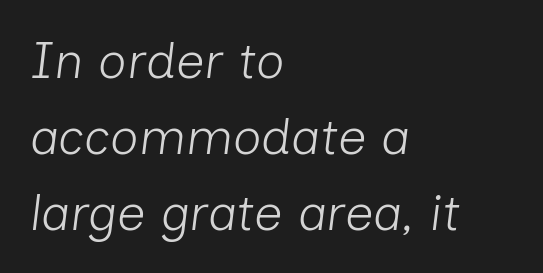
The image shows 50 px light type, italic (leaning right); set left-aligned, normal line spacing (1.52x), normal letter spacing, not underlined; low stroke contrast and a medium x-height.
